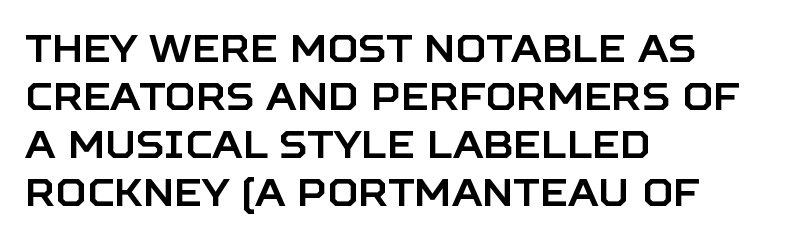
The face used here is proportionally spaced, like ordinary book or web type. Type style note: lacks serifs. A normal amount of white space separates one row of letters from the next. The typesetter chose a ragged-right arrangement here. Words appear dense and cohesive because spacing is normal. A typesetter would mark this as roman, not italic.
